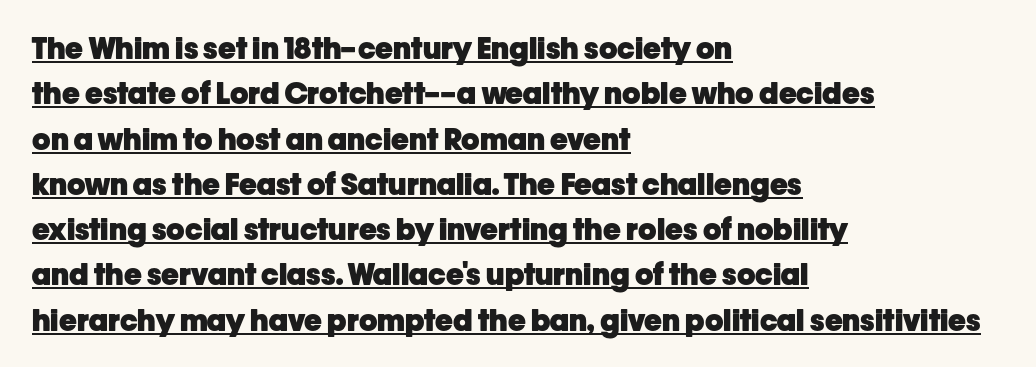
{"serif": "no", "italic": "no", "bold": "yes", "weight": "heavy", "width": "normal", "stroke_contrast": "low", "x_height": "medium", "monospaced": "no", "underline": "yes", "align": "left", "line_spacing": "normal", "line_spacing_ratio": 1.51, "letter_spacing": "normal", "letter_spacing_em": 0.0, "glyph_px": 30}
